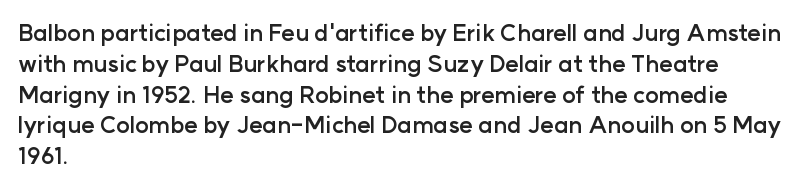
Q: Is the text bold? A: Yes.
Q: Is the text italic (slanted)? A: No, it is upright.
Q: Is the text underlined? A: No.
Q: How is the paragraph aligned? A: Left-aligned.
Q: Is the spacing between letters normal or unusually wide? A: Normal.
Q: Is the spacing between lines tight, normal or loose? A: Normal.
